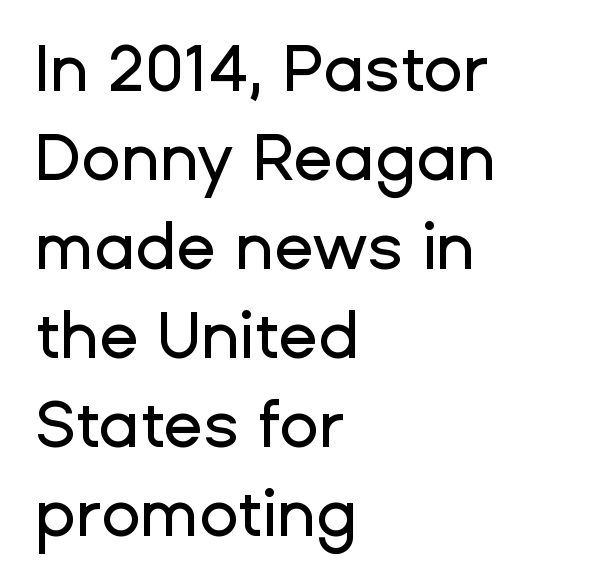
Q: Is the text italic (slanted)? A: No, it is upright.
Q: Is the typeface a serif or a sans-serif typeface? A: Sans-serif.
Q: Is the text underlined? A: No.
Q: How is the paragraph aligned? A: Left-aligned.
Q: Is the spacing between letters normal or unusually wide? A: Normal.
Q: Is the spacing between lines tight, normal or loose? A: Normal.
Q: Width (condensed, normal, or wide)? A: Normal.
Q: Stroke contrast? A: Low.
Q: x-height? A: Medium.
Q: Monospaced? A: No.
